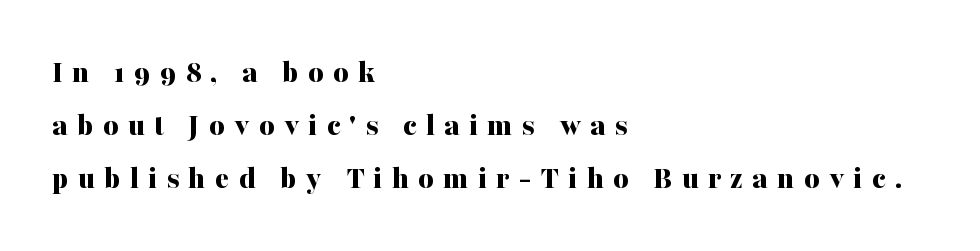
{"serif": "yes", "italic": "no", "bold": "yes", "weight": "bold", "width": "normal", "stroke_contrast": "medium", "x_height": "medium", "monospaced": "no", "underline": "no", "align": "left", "line_spacing": "normal", "line_spacing_ratio": 1.6, "letter_spacing": "wide", "letter_spacing_em": 0.28, "glyph_px": 33}
